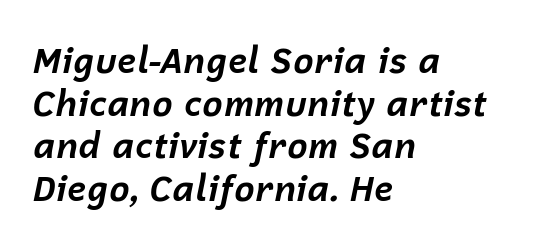
{"italic": "yes", "lean": "right", "slant_degrees": 12, "bold": "yes", "weight": "bold", "width": "normal", "stroke_contrast": "low", "x_height": "medium", "monospaced": "no", "underline": "no", "align": "left", "line_spacing_ratio": 1.22, "letter_spacing": "normal", "letter_spacing_em": 0.0, "glyph_px": 35}
